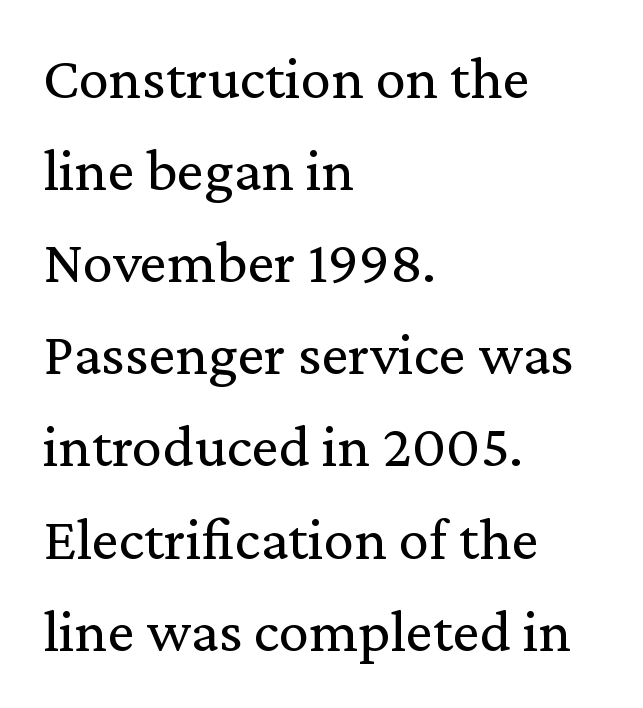
The image shows 61 px regular-weight serif type, upright; set left-aligned, normal line spacing (1.51x), normal letter spacing, not underlined; medium stroke contrast and a medium x-height.
